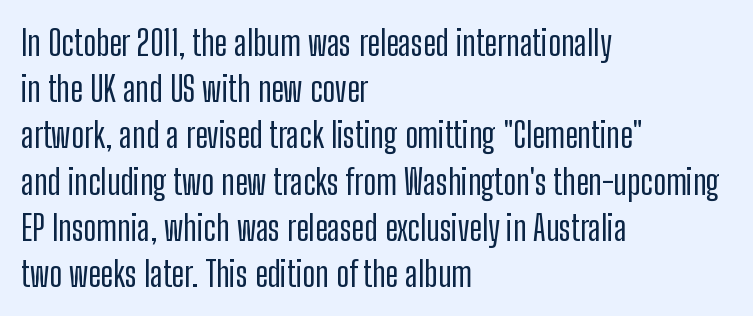
The image shows 35 px condensed sans-serif type, upright; set left-aligned, normal line spacing (1.32x), normal letter spacing, not underlined; low stroke contrast and a medium x-height.
